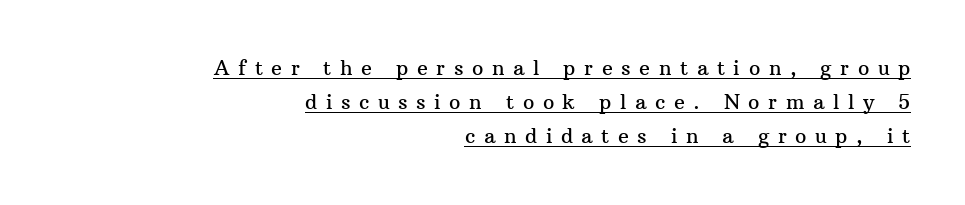
The image shows 20 px text type, upright; set right-aligned, line spacing 1.71x, unusually wide letter spacing (+0.43 em), underlined.
